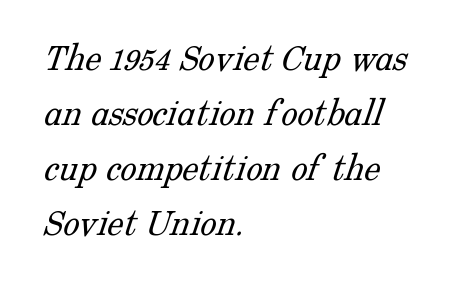
{"serif": "yes", "bold": "no", "weight": "light", "width": "normal", "stroke_contrast": "low", "x_height": "medium", "monospaced": "no", "underline": "no", "align": "left", "line_spacing": "normal", "line_spacing_ratio": 1.34, "letter_spacing": "normal", "letter_spacing_em": 0.0, "glyph_px": 41}
